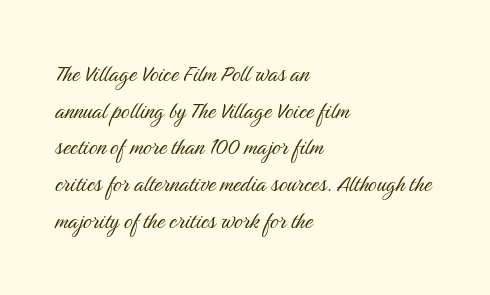
Q: Is the text bold? A: No.
Q: Is the text italic (slanted)? A: Yes.
Q: Is the text underlined? A: No.
Q: How is the paragraph aligned? A: Left-aligned.
Q: Is the spacing between letters normal or unusually wide? A: Normal.
Q: Is the spacing between lines tight, normal or loose? A: Normal.
